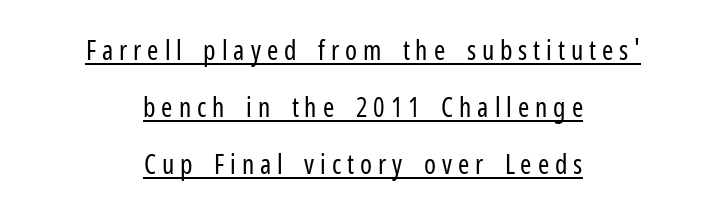
{"italic": "no", "bold": "no", "underline": "yes", "align": "center", "line_spacing": "loose", "line_spacing_ratio": 2.11, "letter_spacing": "wide", "letter_spacing_em": 0.22, "glyph_px": 27}
